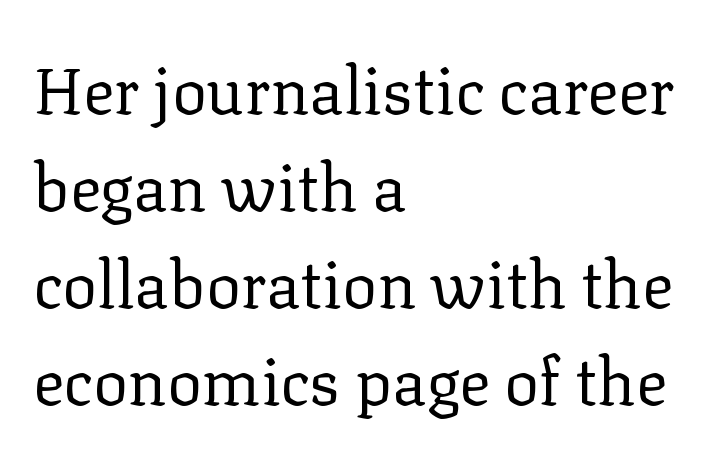
The image shows 65 px regular-weight serif type, upright; set left-aligned, normal line spacing (1.49x), normal letter spacing, not underlined; low stroke contrast and a medium x-height.
